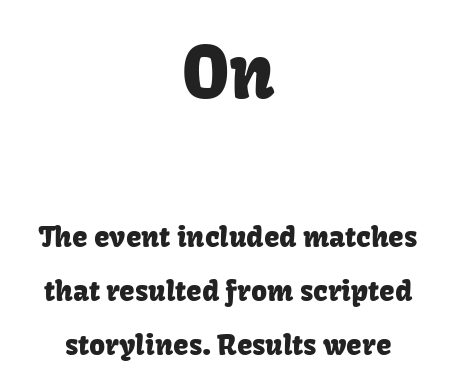
To sum up the face: it is a sans, with no serifs. Casual observation: everything's sitting right in the middle. Nope, not italic — everything's standing straight. The line-height multiplier appears high, well above default. Size hierarchy here favors the leading block over the trailing one. Is this a fixed-width face? No — the glyphs have proportional, varying widths.
